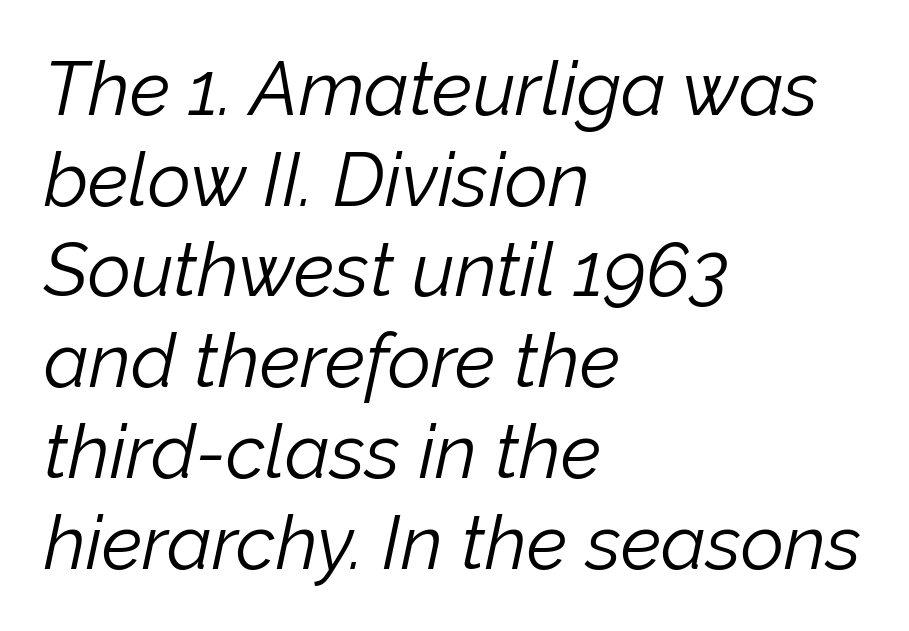
Q: Is the text bold? A: No.
Q: Is the text italic (slanted)? A: Yes, it leans right by about 12 degrees.
Q: Is the text underlined? A: No.
Q: How is the paragraph aligned? A: Left-aligned.
Q: Is the spacing between letters normal or unusually wide? A: Normal.
Q: Width (condensed, normal, or wide)? A: Normal.
Q: Stroke contrast? A: Low.
Q: x-height? A: Medium.
Q: Monospaced? A: No.
